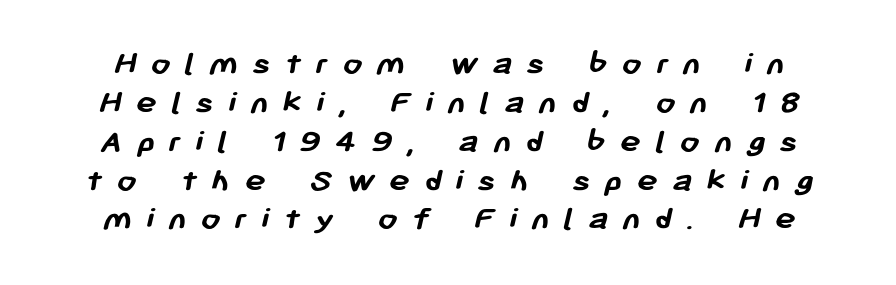
The image shows 35 px semibold sans-serif type; set tight line spacing (1.11x), unusually wide letter spacing (+0.4 em), not underlined; low stroke contrast and a medium x-height.
